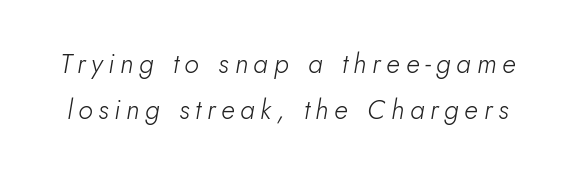
The image shows 27 px text type, italic (leaning right); set normal line spacing (1.7x), unusually wide letter spacing (+0.21 em), not underlined.
